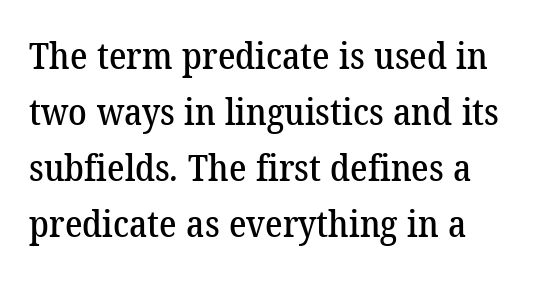
The image shows 37 px serif type; set normal line spacing (1.51x), normal letter spacing, not underlined; low stroke contrast and a medium x-height.
